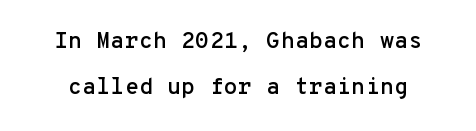
{"italic": "no", "underline": "no", "line_spacing": "loose", "line_spacing_ratio": 2.01, "letter_spacing": "normal", "letter_spacing_em": 0.0, "glyph_px": 23}
